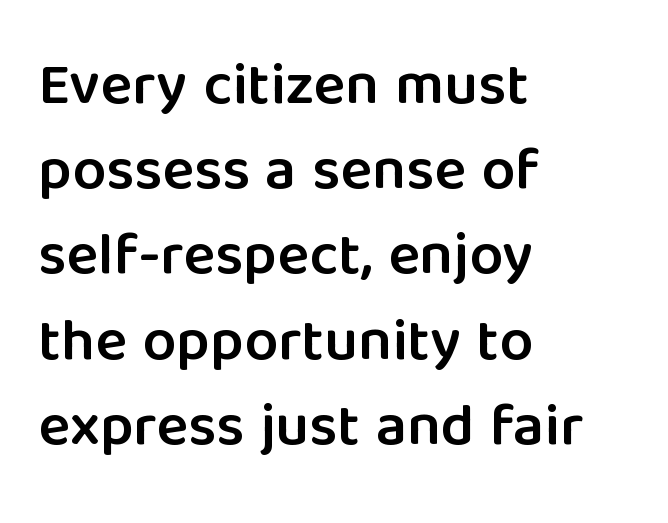
The image shows 60 px semibold sans-serif type, upright; set left-aligned, normal line spacing (1.42x), normal letter spacing, not underlined; low stroke contrast and a medium x-height.
